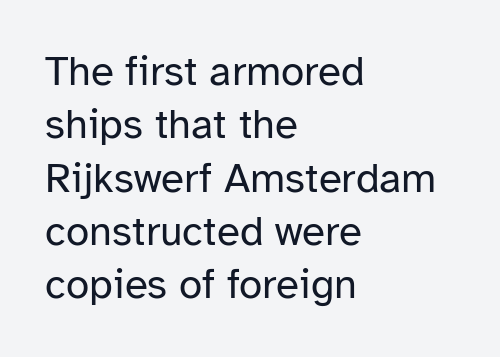
{"serif": "no", "italic": "no", "bold": "no", "weight": "regular", "width": "normal", "stroke_contrast": "low", "x_height": "medium", "monospaced": "no", "underline": "no", "align": "left", "line_spacing": "normal", "line_spacing_ratio": 1.27, "letter_spacing": "normal", "letter_spacing_em": 0.0, "glyph_px": 42}
